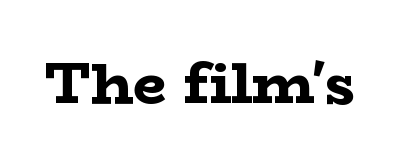
The typesetting leans heavy: a genuine bold. Nope, not italic — everything's standing straight. Descender tails drop into unmarked territory. I'd call this a serif setting — the letters wear small feet. The passage shown is typed in a proportional face where columns would drift.
